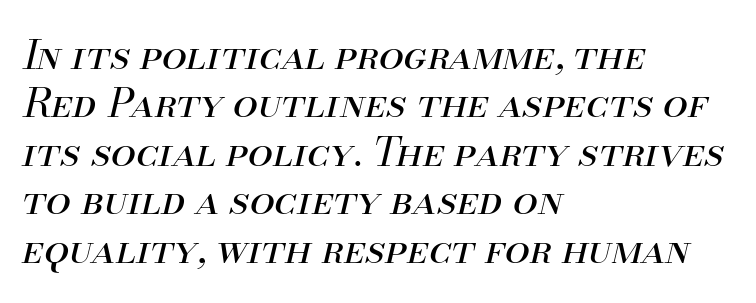
The image shows 40 px regular-weight type, italic (leaning right); set left-aligned, line spacing 1.21x, normal letter spacing, not underlined; medium stroke contrast and a small x-height.
